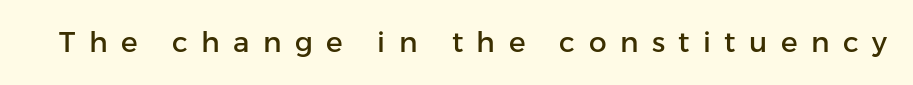
Q: Is the text italic (slanted)? A: No, it is upright.
Q: Is the typeface a serif or a sans-serif typeface? A: Sans-serif.
Q: Is the text underlined? A: No.
Q: Is the spacing between letters normal or unusually wide? A: Unusually wide.
Q: Width (condensed, normal, or wide)? A: Normal.
Q: Stroke contrast? A: Low.
Q: x-height? A: Medium.
Q: Monospaced? A: No.
